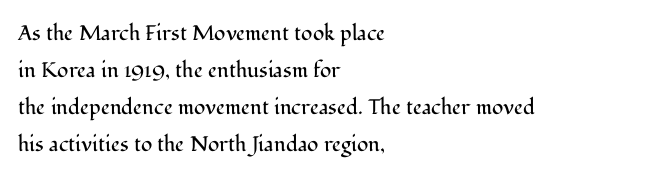
{"italic": "no", "bold": "no", "underline": "no", "align": "left", "line_spacing_ratio": 1.76, "letter_spacing": "normal", "letter_spacing_em": 0.0, "glyph_px": 21}
